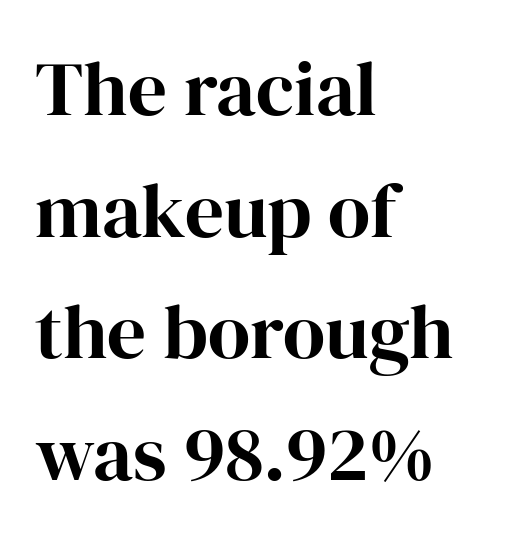
The image shows 77 px bold serif type, upright; set left-aligned, normal line spacing (1.58x), normal letter spacing, not underlined; high stroke contrast and a medium x-height.
